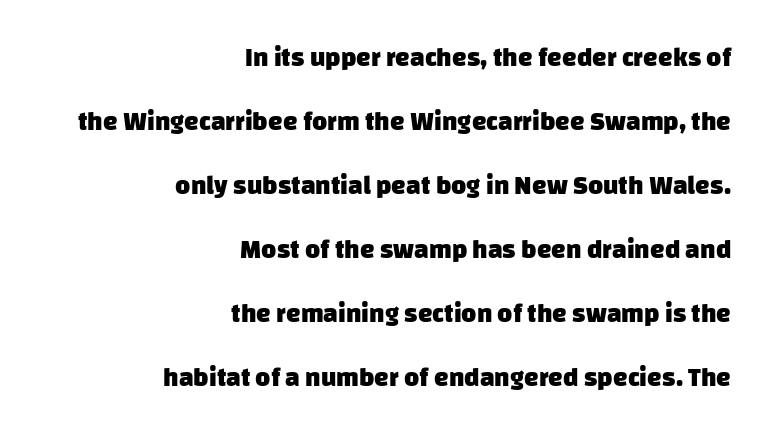
Honestly, the rows look like they've been pulled way apart. The paragraph shown leans on its right margin. Observe the ordinary spacing: letters are neighbours, not strangers. The words here are not underlined. Bold? Absolutely — the strokes are thick and heavy.
